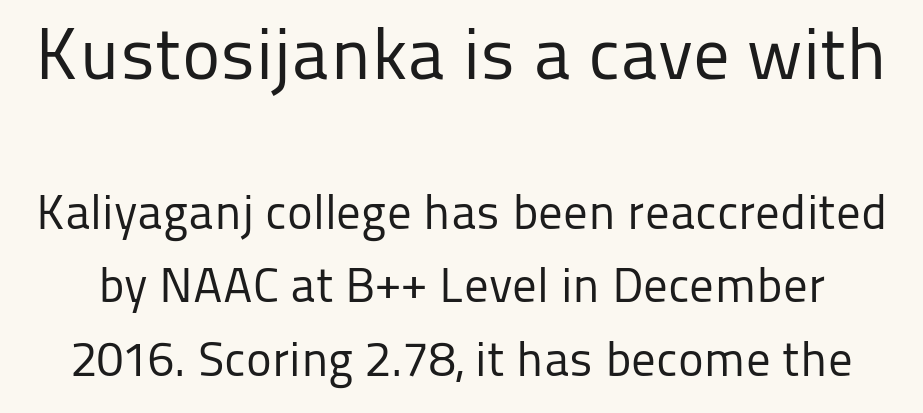
The image shows 73 px regular-weight sans-serif type, upright; set normal line spacing (1.5x), normal letter spacing, not underlined; the first (top) block is 1.49x larger; low stroke contrast and a medium x-height.
